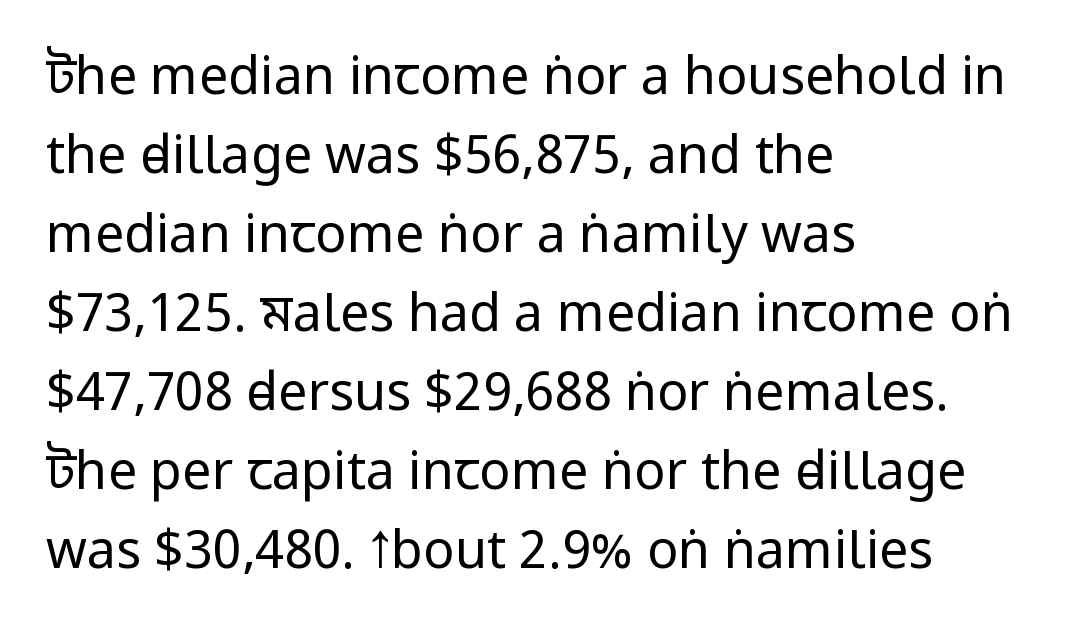
The image shows 52 px regular-weight, condensed sans-serif type, upright; set left-aligned, normal line spacing (1.52x), normal letter spacing, not underlined; low stroke contrast.
